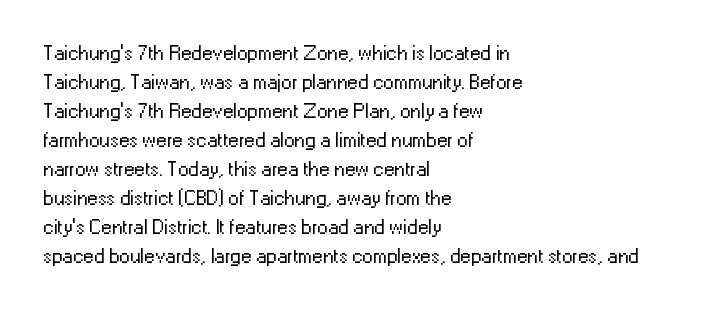
Letters rest on an invisible, unmarked baseline. Heaviness? Minimal to ordinary, like unemphasized prose. The rendering anchors every line to the left-hand side. The line-height multiplier appears to be the usual default.
